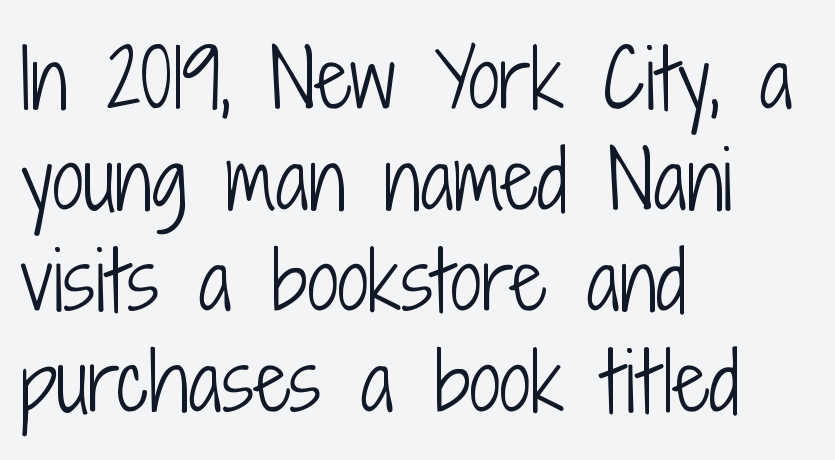
Q: Is the text bold? A: No.
Q: Is the text italic (slanted)? A: No, it is upright.
Q: Is the typeface a serif or a sans-serif typeface? A: Sans-serif.
Q: Is the text underlined? A: No.
Q: How is the paragraph aligned? A: Left-aligned.
Q: Is the spacing between letters normal or unusually wide? A: Normal.
Q: Is the spacing between lines tight, normal or loose? A: Normal.
Q: Width (condensed, normal, or wide)? A: Condensed.
Q: Stroke contrast? A: Low.
Q: x-height? A: Medium.
Q: Monospaced? A: No.
